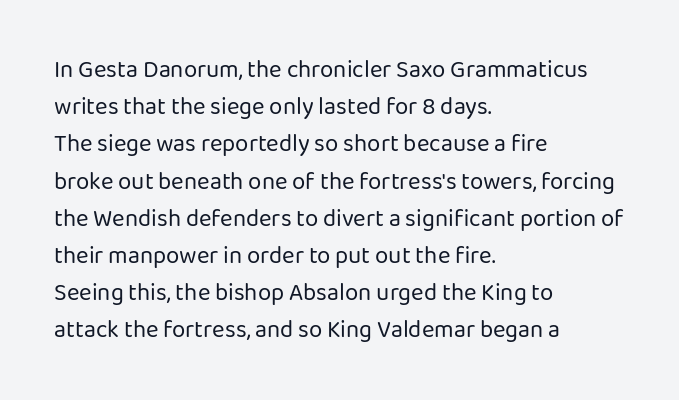
Ordinary non-slanted type is in use. This sample uses plain, unmodified letter spacing. Has an underline been added? It has not. The designer left line spacing at the default. The cut favours lightness, reaching ordinary text weight at its darkest. Layout note: lines flush left.
